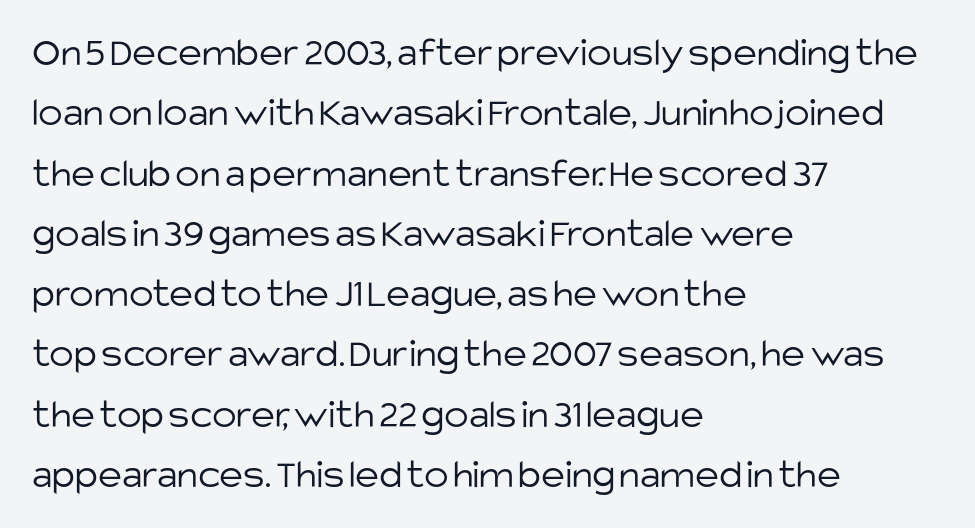
The image shows 41 px light sans-serif type, upright; set left-aligned, normal line spacing (1.47x), normal letter spacing, not underlined; low stroke contrast and a large x-height.
